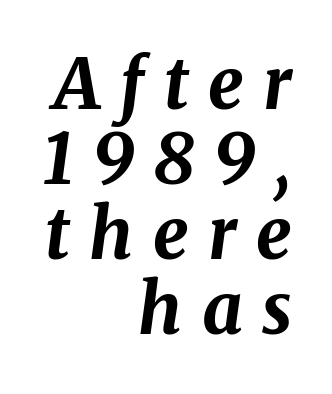
The rendering inserts visible extra space after every character. Rule under the text: the space is simply empty. You could not count columns in this text — the font is proportionally spaced. The font's italic variant was chosen for this text.
